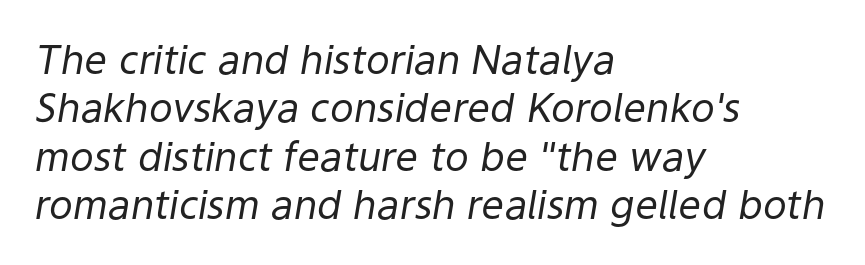
Letter spacing: default. Horizontally, the lines are justified to the leading edge only. The baseline area is clear. A light-to-regular cut is what we see here. The passage shown leans; its letterforms are oblique.
